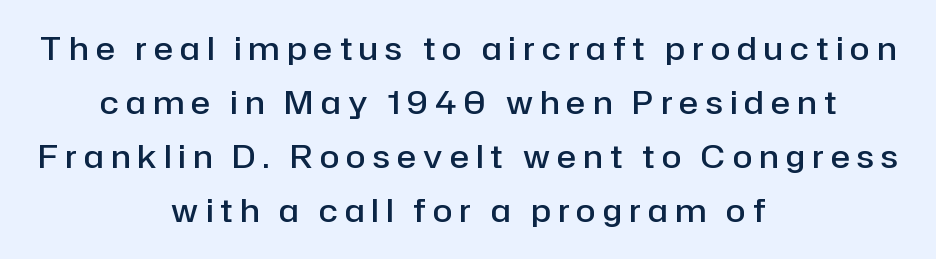
Underlining? Definitely not there. Both edges are ragged and mirror each other, which tells us the setting is centered. Varying glyph widths throughout — classic text-font behaviour. Line spacing here is normal. The text was rendered using a sans face with plain stroke endings.
